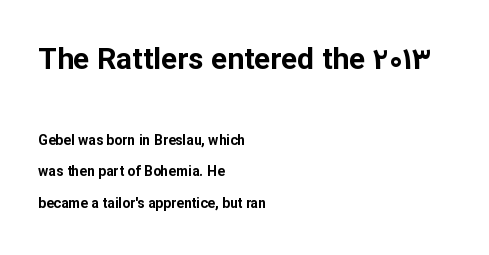
{"serif": "no", "italic": "no", "bold": "yes", "weight": "bold", "width": "normal", "stroke_contrast": "low", "x_height": "medium", "monospaced": "no", "underline": "no", "align": "left", "line_spacing": "loose", "line_spacing_ratio": 2.26, "letter_spacing": "normal", "letter_spacing_em": 0.0, "larger_block": "first", "size_ratio": 2.14, "glyph_px": 30}
